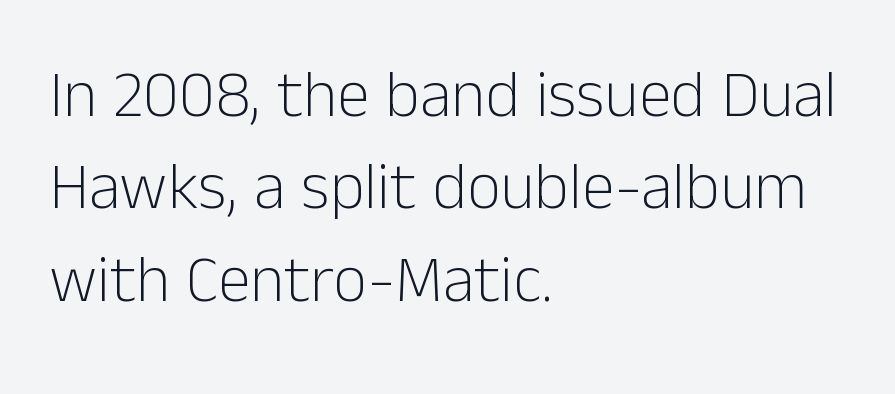
{"serif": "no", "italic": "no", "bold": "no", "weight": "light", "width": "normal", "stroke_contrast": "low", "x_height": "medium", "monospaced": "no", "underline": "no", "align": "left", "line_spacing": "normal", "line_spacing_ratio": 1.4, "letter_spacing": "normal", "letter_spacing_em": 0.0, "glyph_px": 66}
